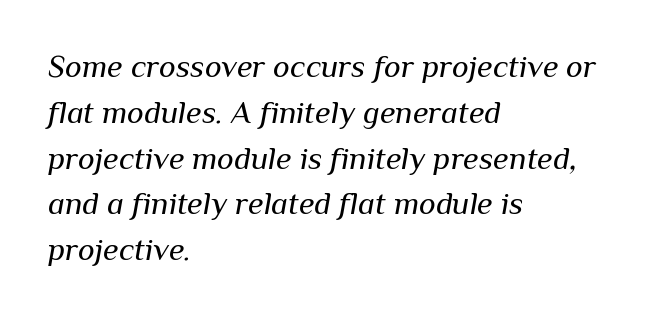
Q: Is the text bold? A: No.
Q: Is the text italic (slanted)? A: Yes, it leans right by about 10 degrees.
Q: Is the text underlined? A: No.
Q: How is the paragraph aligned? A: Left-aligned.
Q: Is the spacing between letters normal or unusually wide? A: Normal.
Q: Is the spacing between lines tight, normal or loose? A: Normal.
Q: Width (condensed, normal, or wide)? A: Normal.
Q: Stroke contrast? A: Medium.
Q: x-height? A: Medium.
Q: Monospaced? A: No.
